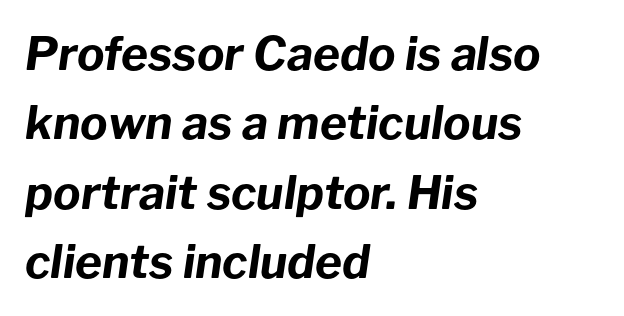
Spacing between characters is what you'd get straight out of the box. Rows of type keep a routine distance in the vertical direction. Underlining? Definitely not there. A typesetter would mark this as italic.
